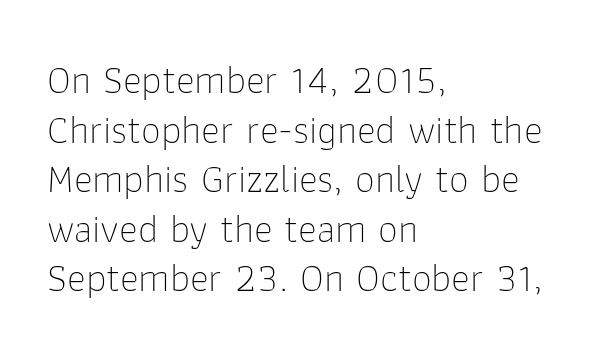
Q: Is the text bold? A: No.
Q: Is the text italic (slanted)? A: No, it is upright.
Q: Is the typeface a serif or a sans-serif typeface? A: Sans-serif.
Q: Is the text underlined? A: No.
Q: How is the paragraph aligned? A: Left-aligned.
Q: Is the spacing between letters normal or unusually wide? A: Normal.
Q: Width (condensed, normal, or wide)? A: Normal.
Q: Stroke contrast? A: Low.
Q: x-height? A: Medium.
Q: Monospaced? A: No.
